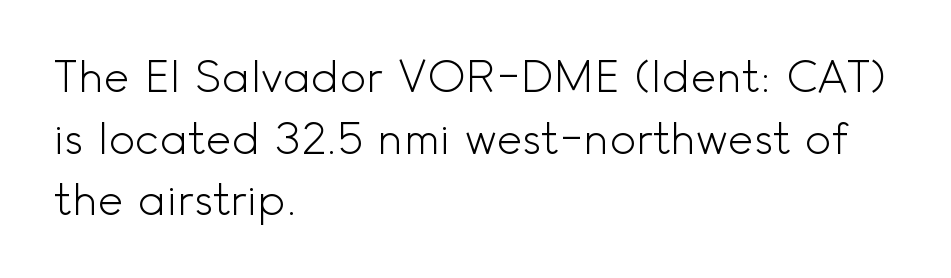
The image shows 44 px light sans-serif type, upright; set left-aligned, normal line spacing (1.4x), normal letter spacing, not underlined; a small x-height.
